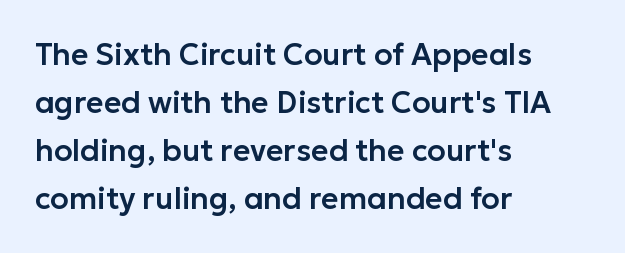
Q: Is the text italic (slanted)? A: No, it is upright.
Q: Is the typeface a serif or a sans-serif typeface? A: Sans-serif.
Q: Is the text underlined? A: No.
Q: How is the paragraph aligned? A: Left-aligned.
Q: Is the spacing between letters normal or unusually wide? A: Normal.
Q: Is the spacing between lines tight, normal or loose? A: Normal.
Q: Width (condensed, normal, or wide)? A: Normal.
Q: Stroke contrast? A: Low.
Q: x-height? A: Medium.
Q: Monospaced? A: No.
